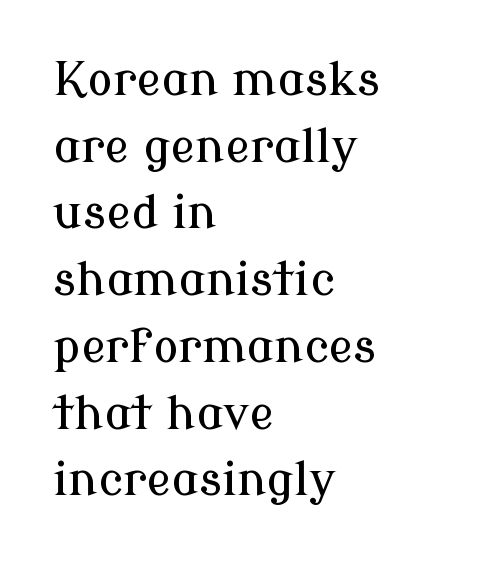
{"serif": "yes", "italic": "no", "width": "normal", "stroke_contrast": "low", "x_height": "medium", "monospaced": "no", "underline": "no", "align": "left", "line_spacing": "normal", "line_spacing_ratio": 1.42, "letter_spacing": "normal", "letter_spacing_em": 0.0, "glyph_px": 47}
